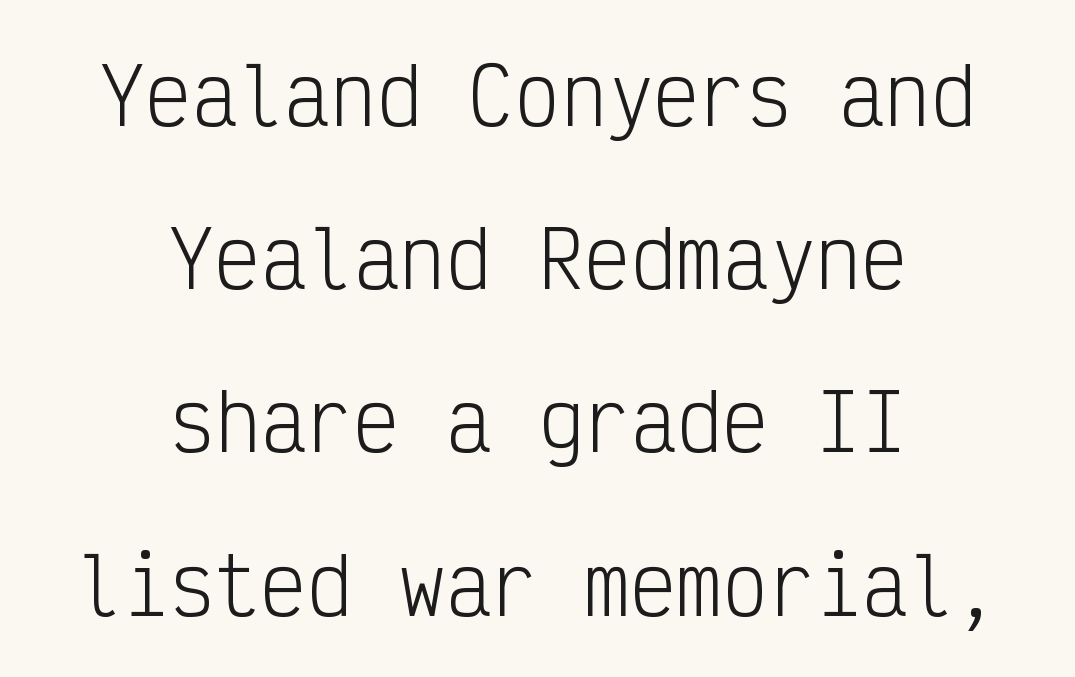
{"serif": "no", "italic": "no", "bold": "no", "weight": "light", "width": "condensed", "stroke_contrast": "low", "x_height": "medium", "monospaced": "yes", "underline": "no", "align": "center", "line_spacing": "loose", "line_spacing_ratio": 2.12, "letter_spacing": "normal", "letter_spacing_em": 0.0, "glyph_px": 77}
